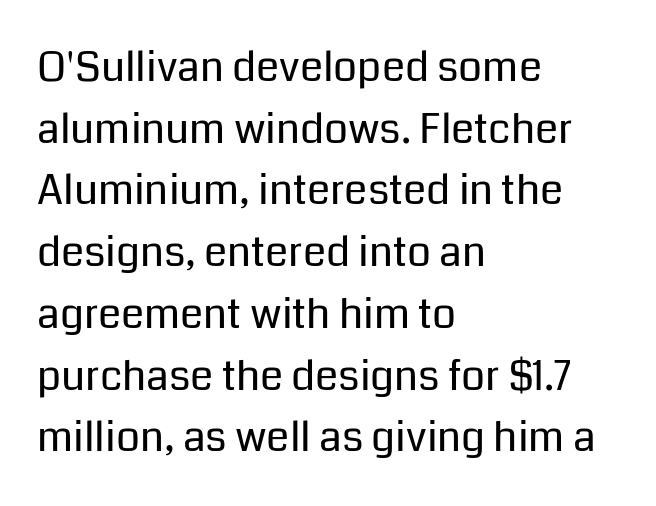
{"serif": "no", "italic": "no", "bold": "no", "weight": "regular", "width": "normal", "stroke_contrast": "low", "x_height": "medium", "monospaced": "no", "underline": "no", "align": "left", "line_spacing": "normal", "line_spacing_ratio": 1.47, "letter_spacing": "normal", "letter_spacing_em": 0.0, "glyph_px": 42}
